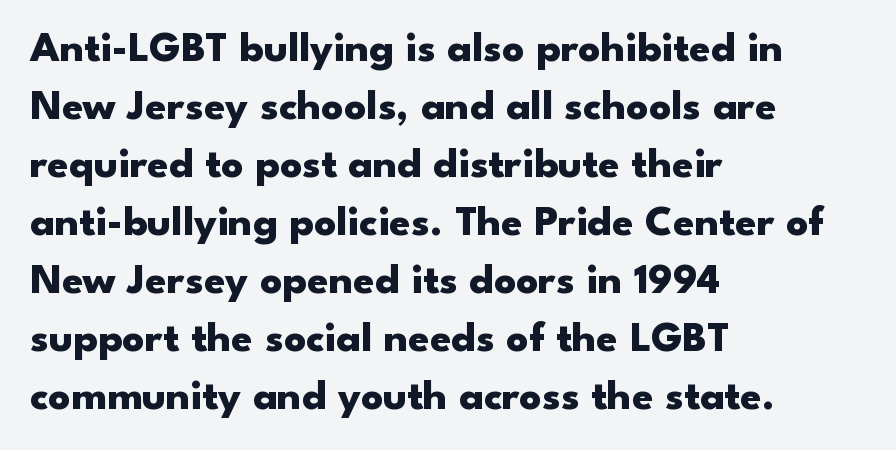
{"serif": "no", "italic": "no", "bold": "yes", "weight": "heavy", "width": "wide", "stroke_contrast": "low", "x_height": "small", "monospaced": "no", "underline": "no", "align": "left", "line_spacing": "normal", "line_spacing_ratio": 1.35, "letter_spacing": "normal", "letter_spacing_em": 0.0, "glyph_px": 43}
